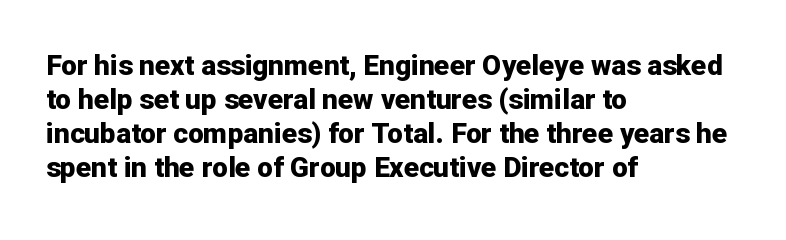
The image shows 28 px bold sans-serif type, upright; set left-aligned, line spacing 1.22x, normal letter spacing, not underlined; low stroke contrast and a medium x-height.
